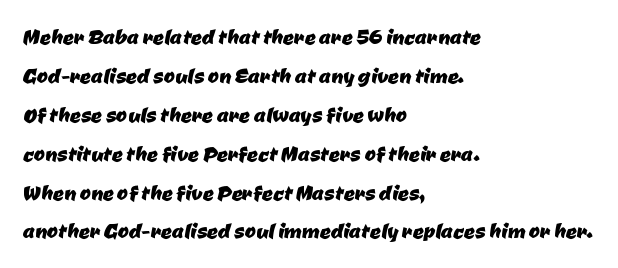
Short note: letters normally spaced. Baseline-to-baseline distance is the conventional proportion of letter height. Short and long lines alike share a common starting point at left. A clean baseline with only descenders dipping below it.
